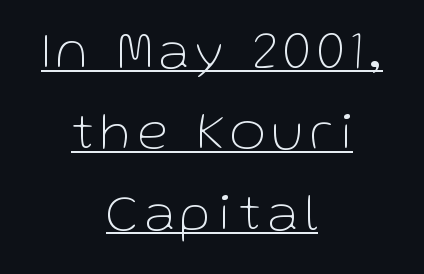
The type family on display is of the sans-serif kind. No extra ink here — the face is not bold. This block has exactly the height ordinary leading produces. Italic: no, the glyphs are upright roman. Proportional: the letters do not fall into vertical columns.
